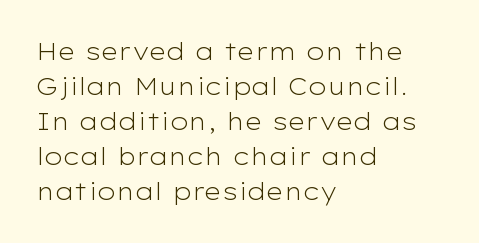
No word sits above an underline. This is the regular roman posture of the typeface. The lines in this sample share a left origin and differ only in where they stop. Successive baselines arrive at the customary interval.
